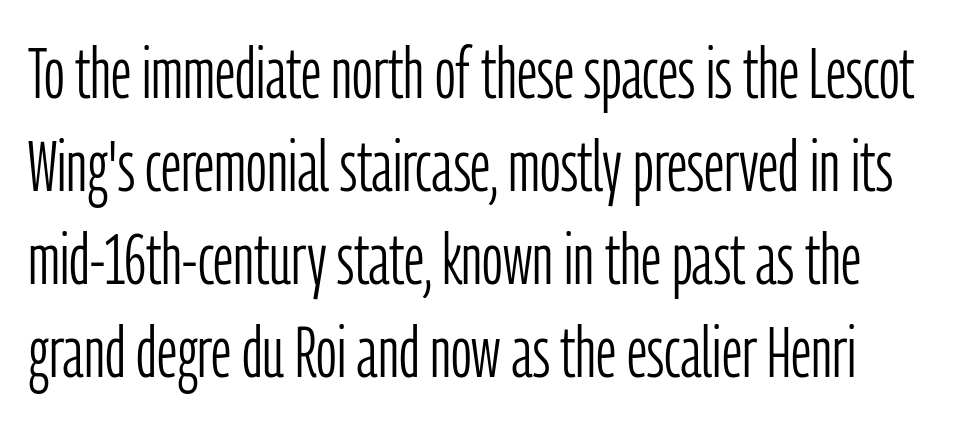
The image shows 72 px light, condensed sans-serif type, upright; set normal line spacing (1.29x), normal letter spacing, not underlined; low stroke contrast and a medium x-height.
